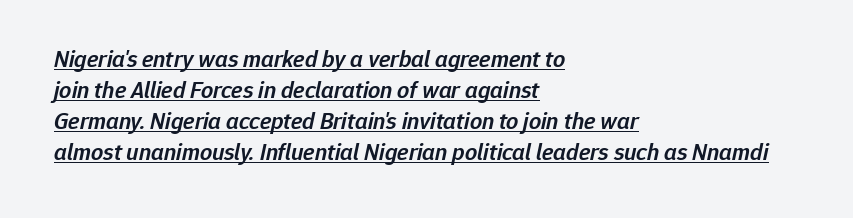
{"italic": "yes", "lean": "right", "slant_degrees": 12, "bold": "semi", "underline": "yes", "align": "left", "line_spacing": "normal", "line_spacing_ratio": 1.29, "letter_spacing": "normal", "letter_spacing_em": 0.0, "glyph_px": 24}
